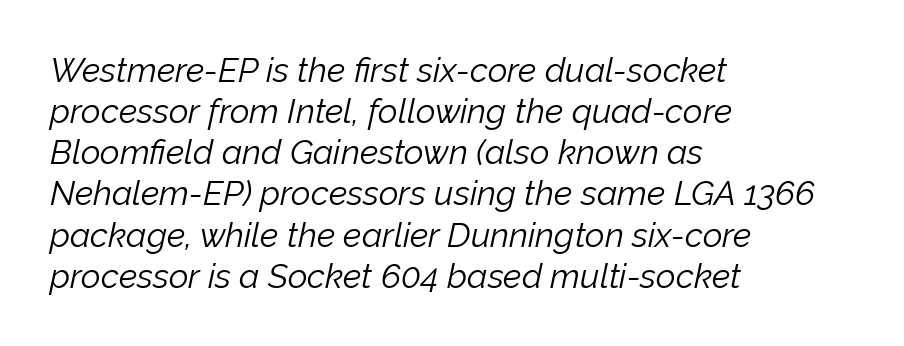
{"italic": "yes", "lean": "right", "slant_degrees": 12, "bold": "no", "weight": "light", "width": "normal", "stroke_contrast": "low", "x_height": "medium", "monospaced": "no", "underline": "no", "align": "left", "line_spacing_ratio": 1.21, "letter_spacing": "normal", "letter_spacing_em": 0.0, "glyph_px": 34}
